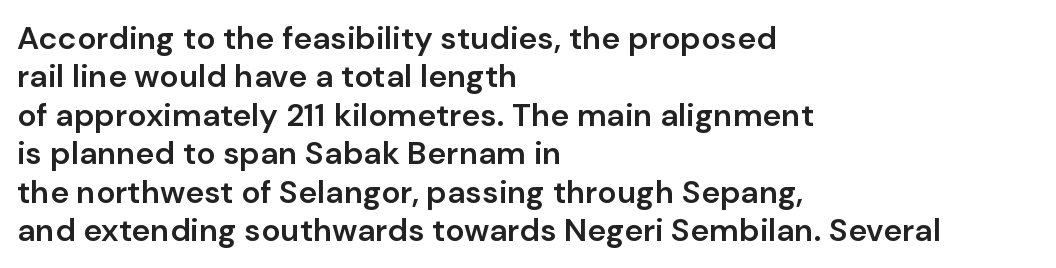
Check under the words: just untouched page. Unlike a traditional serif, this face leaves its strokes unadorned. Character widths vary here, with narrow letters taking less room than wide ones. Summary of weight: moderately heavy, a semibold. Italic? Not at all — the glyphs are vertical. If you drew a ruler down the left edge, every line would touch it.
